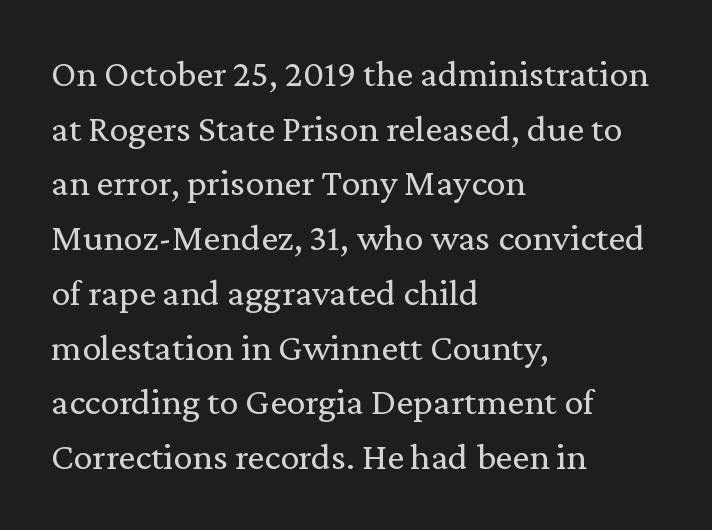
Q: Is the text bold? A: No.
Q: Is the text italic (slanted)? A: No, it is upright.
Q: Is the typeface a serif or a sans-serif typeface? A: Serif.
Q: Is the text underlined? A: No.
Q: How is the paragraph aligned? A: Left-aligned.
Q: Is the spacing between letters normal or unusually wide? A: Normal.
Q: Is the spacing between lines tight, normal or loose? A: Normal.
Q: Width (condensed, normal, or wide)? A: Normal.
Q: Stroke contrast? A: Medium.
Q: x-height? A: Medium.
Q: Monospaced? A: No.
